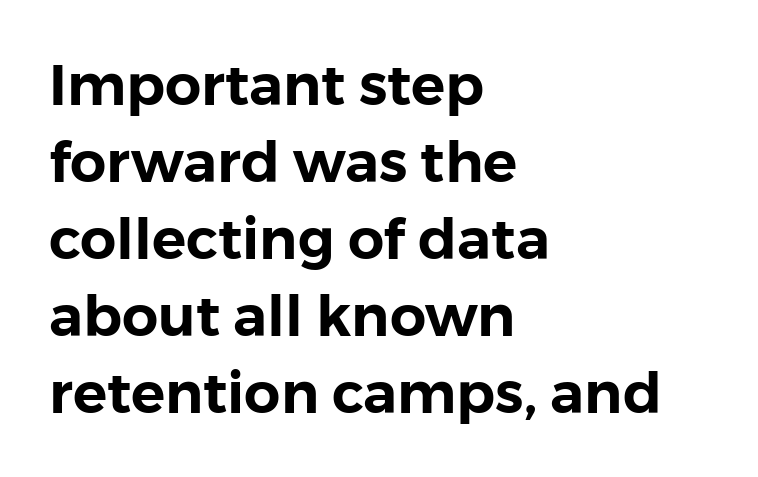
{"serif": "no", "italic": "no", "width": "normal", "x_height": "medium", "monospaced": "no", "underline": "no", "align": "left", "line_spacing": "normal", "line_spacing_ratio": 1.35, "letter_spacing": "normal", "letter_spacing_em": 0.0, "glyph_px": 57}
